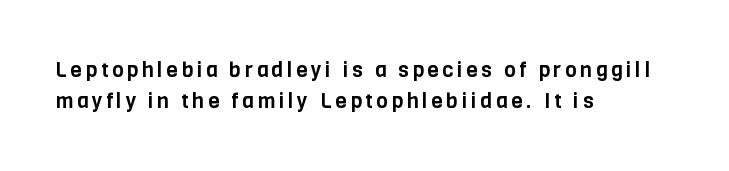
The space between consecutive lines is moderate. Does the lettering tilt? It doesn't — this is upright. Reading down the block, your eye returns to a fixed left position each line. Quick note: underline off.
